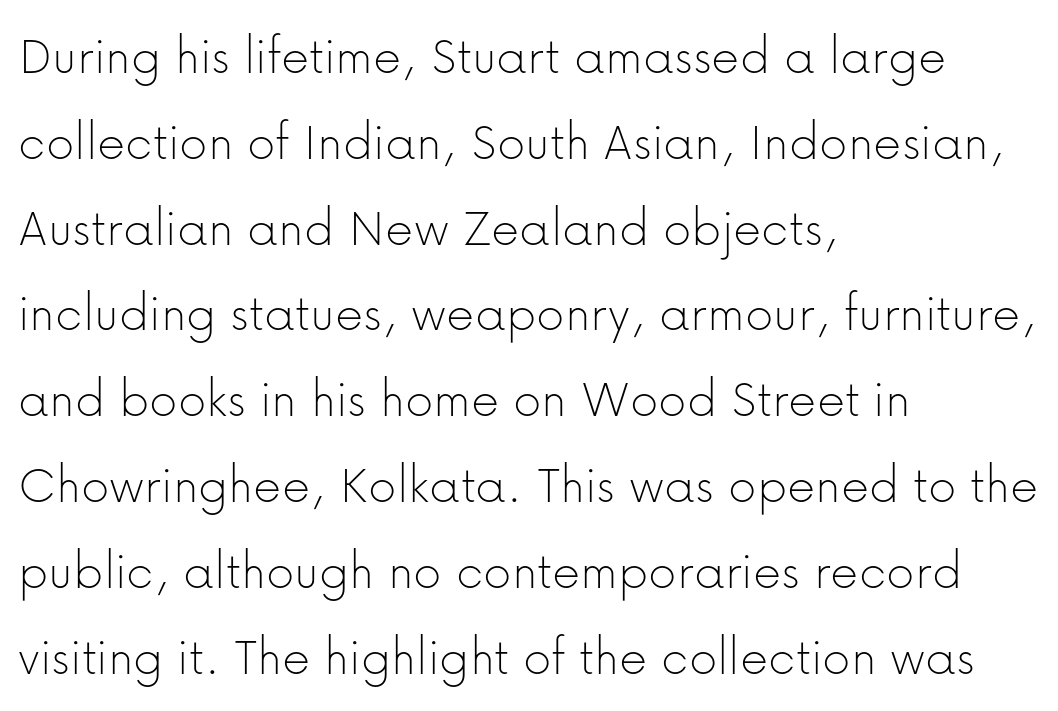
Q: Is the text bold? A: No.
Q: Is the text italic (slanted)? A: No, it is upright.
Q: Is the typeface a serif or a sans-serif typeface? A: Sans-serif.
Q: Is the text underlined? A: No.
Q: How is the paragraph aligned? A: Left-aligned.
Q: Is the spacing between letters normal or unusually wide? A: Normal.
Q: Is the spacing between lines tight, normal or loose? A: Normal.
Q: Width (condensed, normal, or wide)? A: Normal.
Q: Stroke contrast? A: Low.
Q: x-height? A: Medium.
Q: Monospaced? A: No.
